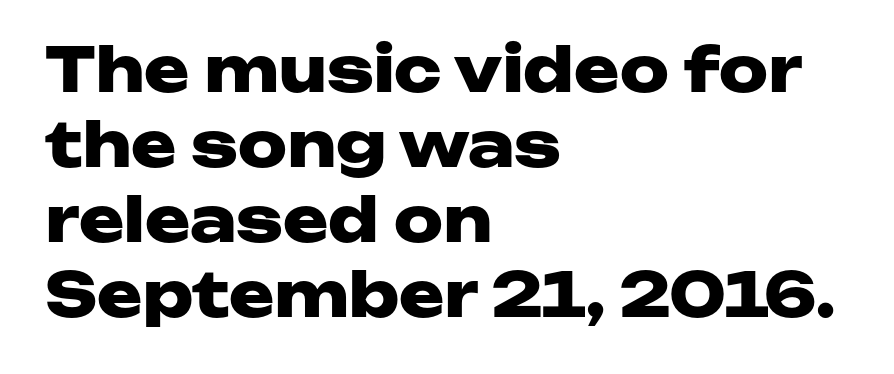
The image shows 61 px heavy, wide sans-serif type, upright; set left-aligned, line spacing 1.23x, normal letter spacing, not underlined; low stroke contrast and a medium x-height.
